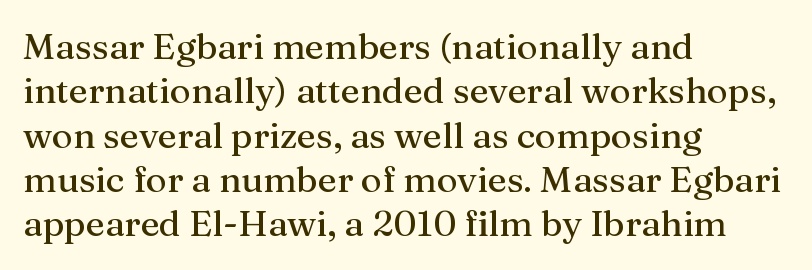
Q: Is the text italic (slanted)? A: No, it is upright.
Q: Is the typeface a serif or a sans-serif typeface? A: Serif.
Q: Is the text underlined? A: No.
Q: How is the paragraph aligned? A: Left-aligned.
Q: Is the spacing between letters normal or unusually wide? A: Normal.
Q: Width (condensed, normal, or wide)? A: Normal.
Q: Stroke contrast? A: Medium.
Q: x-height? A: Medium.
Q: Monospaced? A: No.
